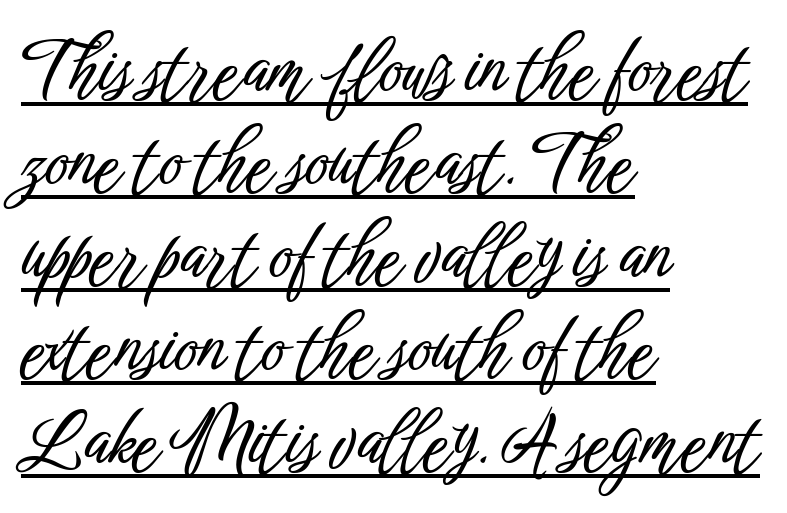
Q: Is the text italic (slanted)? A: Yes.
Q: Is the typeface a serif or a sans-serif typeface? A: Sans-serif.
Q: Is the text underlined? A: Yes.
Q: How is the paragraph aligned? A: Left-aligned.
Q: Is the spacing between letters normal or unusually wide? A: Normal.
Q: Is the spacing between lines tight, normal or loose? A: Normal.
Q: Width (condensed, normal, or wide)? A: Condensed.
Q: Stroke contrast? A: Low.
Q: x-height? A: Medium.
Q: Monospaced? A: No.
